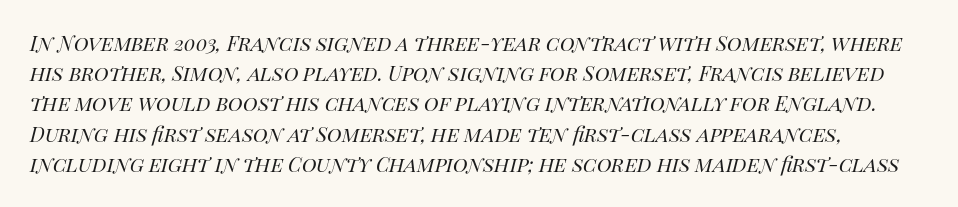
Q: Is the text bold? A: No.
Q: Is the text italic (slanted)? A: Yes, it leans right by about 14 degrees.
Q: Is the text underlined? A: No.
Q: Is the spacing between letters normal or unusually wide? A: Normal.
